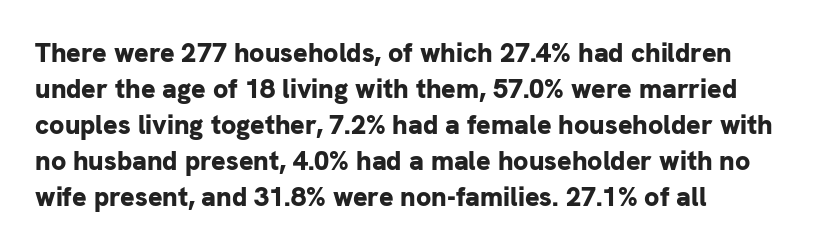
Is there much room between lines? A standard amount, neither cramped nor airy. This rendering features lettering with no underline. The typography opts for an upright posture over an oblique one. Standard letterfit; no display-style spreading of the glyphs. Line starts are locked; line ends wander. Heavy-handed strokes throughout: this text is bold.
